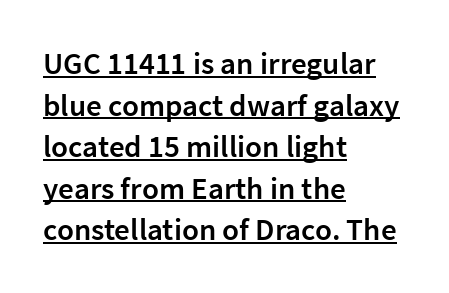
The passage shown is typed in a proportional face where columns would drift. The space between consecutive lines is moderate. The line texture is even and compact thanks to regular tracking. Nope, no serifs anywhere on these letters. The lines in this sample share a left origin and differ only in where they stop.
